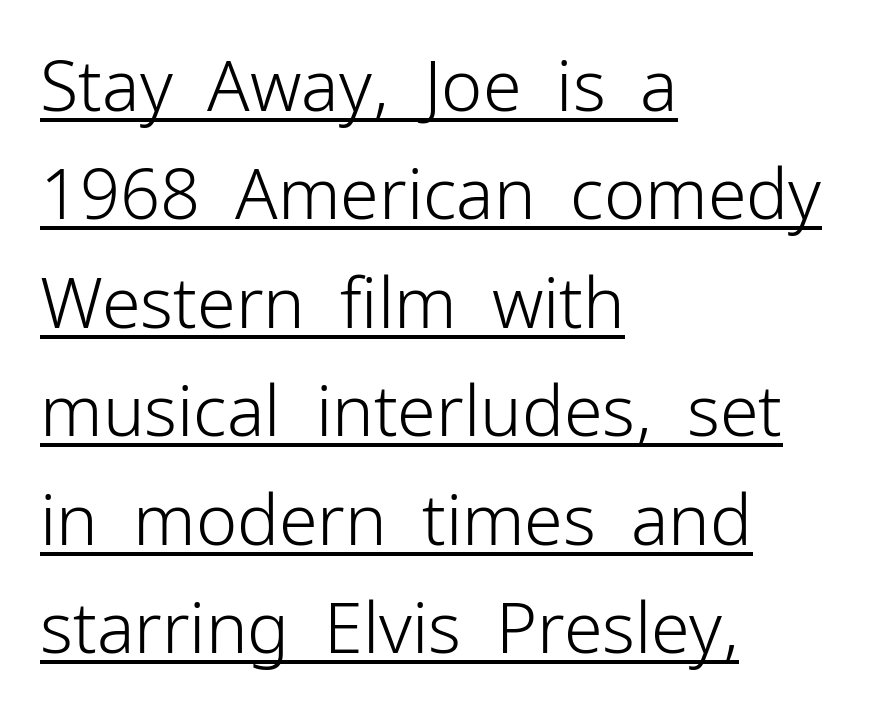
The image shows 70 px light sans-serif type, upright; set left-aligned, normal line spacing (1.55x), normal letter spacing, underlined; low stroke contrast and a medium x-height.
